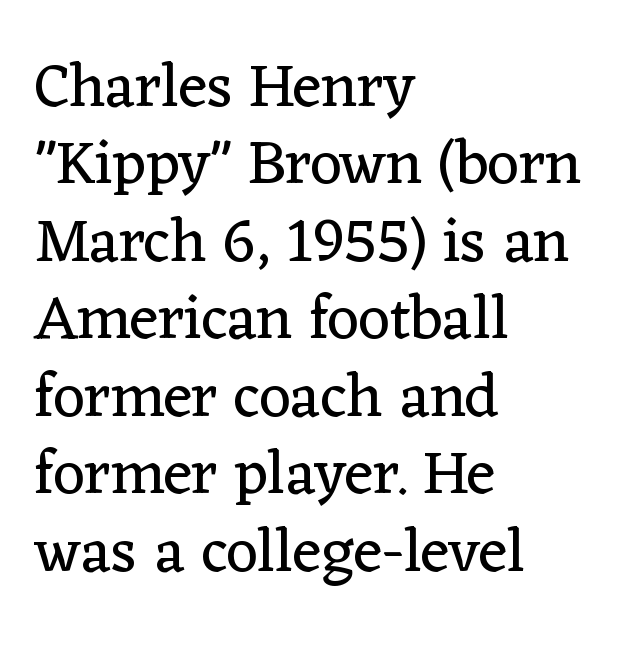
Q: Is the text bold? A: No.
Q: Is the text italic (slanted)? A: No, it is upright.
Q: Is the typeface a serif or a sans-serif typeface? A: Serif.
Q: Is the text underlined? A: No.
Q: How is the paragraph aligned? A: Left-aligned.
Q: Is the spacing between letters normal or unusually wide? A: Normal.
Q: Is the spacing between lines tight, normal or loose? A: Normal.
Q: Width (condensed, normal, or wide)? A: Normal.
Q: Stroke contrast? A: Low.
Q: x-height? A: Medium.
Q: Monospaced? A: No.
